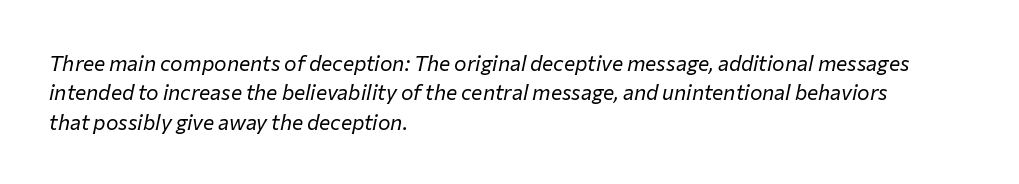
Compared with ordinary roman type, these characters are visibly tilted. Tracking here is standard; glyphs follow each other at the usual distance. Words float on clear page, feet unadorned. These lines sit exactly where default settings would place them.
